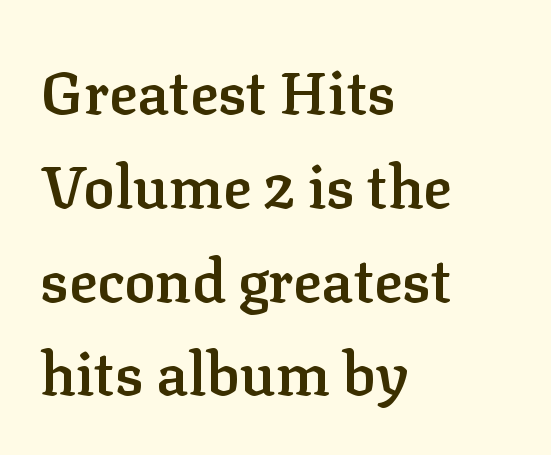
Q: Is the text bold? A: Semi-bold.
Q: Is the text italic (slanted)? A: No, it is upright.
Q: Is the typeface a serif or a sans-serif typeface? A: Serif.
Q: Is the text underlined? A: No.
Q: How is the paragraph aligned? A: Left-aligned.
Q: Is the spacing between letters normal or unusually wide? A: Normal.
Q: Is the spacing between lines tight, normal or loose? A: Normal.
Q: Width (condensed, normal, or wide)? A: Normal.
Q: Stroke contrast? A: Low.
Q: x-height? A: Medium.
Q: Monospaced? A: No.
